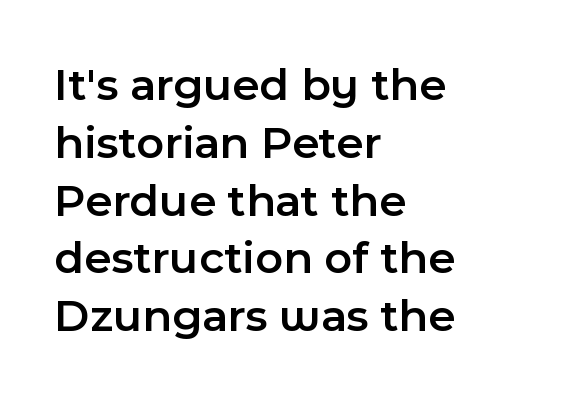
Examine the stroke ends and you'll find no serifs. You can tell it's not italic because the verticals are truly vertical. Here the designer chose a conventional face with non-uniform glyph widths. I'd describe the lettering as semibold — firm but not a full bold. The face used here is rendered with its standard letterfit. Notice how the passage keeps a crisp vertical edge on the left only.
